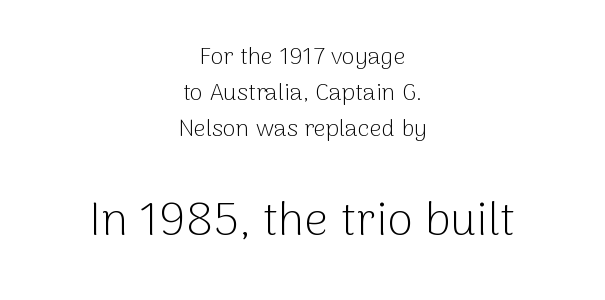
Q: Is the text bold? A: No.
Q: Is the text italic (slanted)? A: No, it is upright.
Q: Is the typeface a serif or a sans-serif typeface? A: Sans-serif.
Q: Is the text underlined? A: No.
Q: How is the paragraph aligned? A: Centered.
Q: Is the spacing between letters normal or unusually wide? A: Normal.
Q: Is the spacing between lines tight, normal or loose? A: Normal.
Q: Which block of text is set in a larger size, the first (top) or the second (bottom)? A: The second (bottom) one.
Q: Width (condensed, normal, or wide)? A: Normal.
Q: Stroke contrast? A: Low.
Q: x-height? A: Medium.
Q: Monospaced? A: No.
